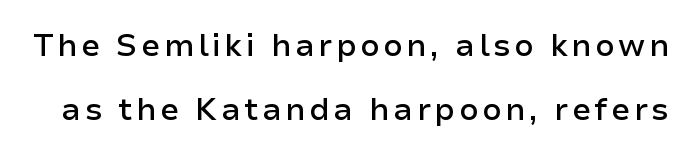
Rendered with straight, roman letterforms. The rendering uses a semibold face; strokes are thickened but not to full bold. The words here are not underlined. The face used here is a sans, in the tradition of grotesques and geometrics.
